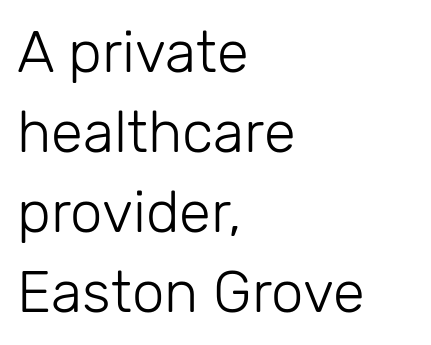
The image shows 58 px light sans-serif type, upright; set left-aligned, normal line spacing (1.38x), normal letter spacing, not underlined; low stroke contrast and a medium x-height.
